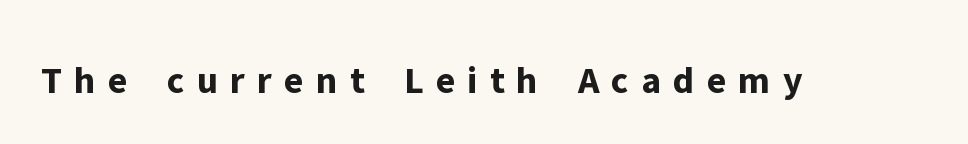
The image shows 39 px bold sans-serif type, upright; set unusually wide letter spacing (+0.31 em), not underlined; low stroke contrast and a medium x-height.
